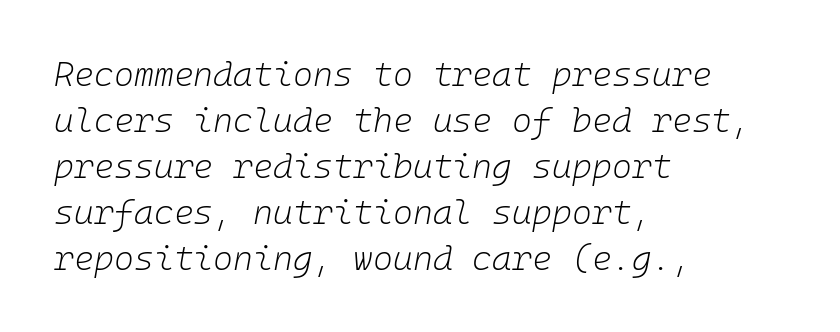
{"italic": "yes", "lean": "right", "slant_degrees": 10, "bold": "no", "weight": "light", "width": "normal", "stroke_contrast": "low", "x_height": "medium", "underline": "no", "align": "left", "line_spacing": "normal", "line_spacing_ratio": 1.35, "letter_spacing": "normal", "letter_spacing_em": 0.0, "glyph_px": 34}
